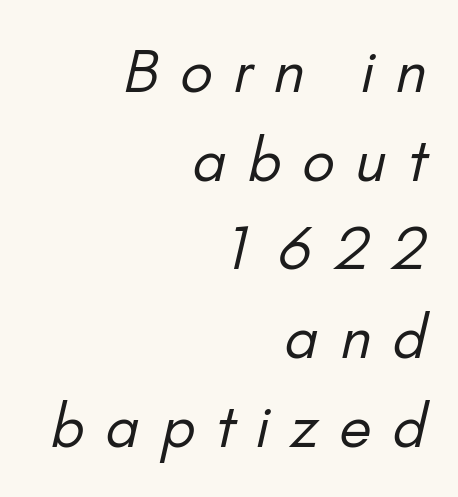
The letters advance in unequal steps, a hallmark of proportional type. One glance says typical: line gaps are just what's usual. Serif or sans? Sans — the stroke terminals are bare. Words appear elongated and porous because spacing is wide. The compositor pushed each line to the right boundary. Think standard paragraph weight, or any step lighter than that.
